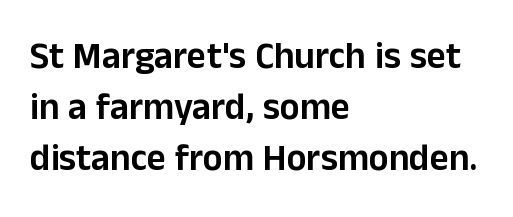
The image shows 37 px sans-serif type, upright; set left-aligned, normal line spacing (1.38x), normal letter spacing, not underlined; low stroke contrast and a medium x-height.
